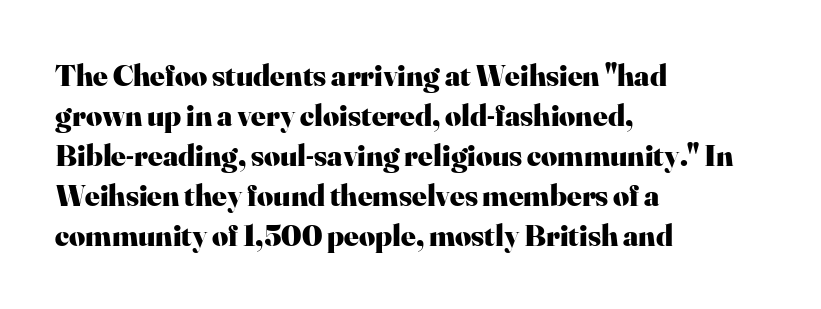
This sample keeps an unexceptional amount of space between lines. The strokes are fattened all the way to bold. This is roman type, the default non-slanted kind. The glyphs in this specimen are seriffed. Note the varied advance widths — an 'i' is clearly narrower than an 'm'. Descenders are the only things crossing below the line.
